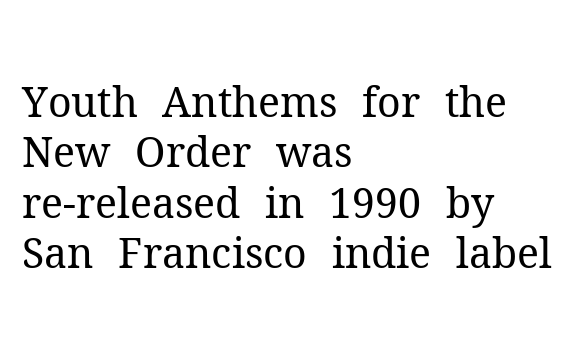
Each line starts at the same left margin while the right side varies. A light-to-regular cut is what we see here. Spacing verdict: proportional, widths tailored to each character. The words here are not underlined.
